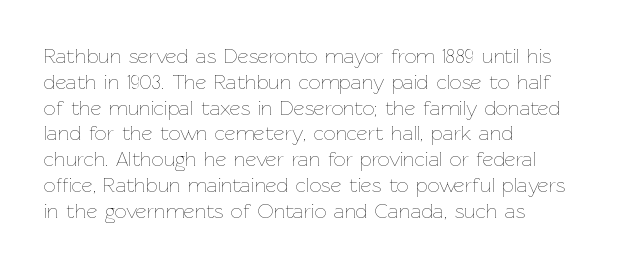
Q: Is the text bold? A: No.
Q: Is the text italic (slanted)? A: No, it is upright.
Q: Is the text underlined? A: No.
Q: How is the paragraph aligned? A: Left-aligned.
Q: Is the spacing between letters normal or unusually wide? A: Normal.
